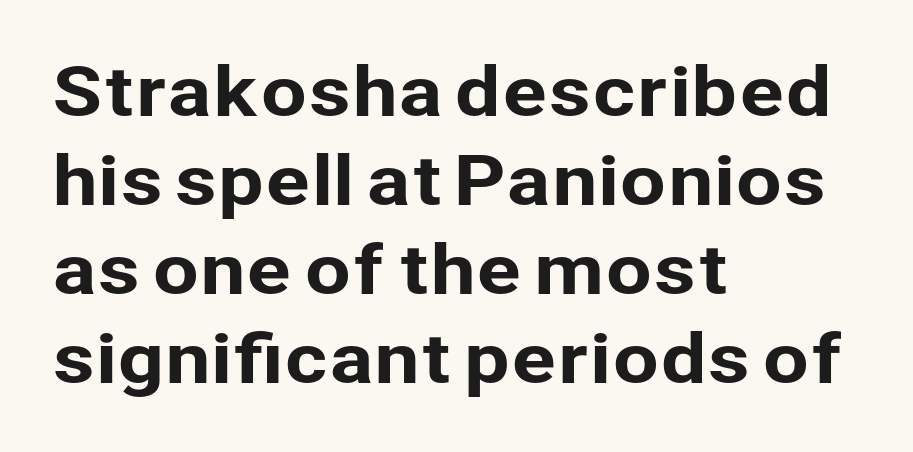
The image shows 67 px sans-serif type, upright; set left-aligned, normal line spacing (1.33x), normal letter spacing, not underlined; low stroke contrast and a medium x-height.
